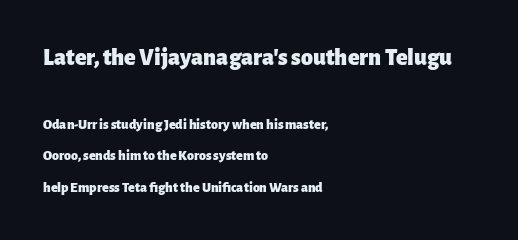
Q: Is the text bold? A: Yes.
Q: Is the text italic (slanted)? A: No, it is upright.
Q: Is the text underlined? A: No.
Q: How is the paragraph aligned? A: Left-aligned.
Q: Is the spacing between letters normal or unusually wide? A: Normal.
Q: Is the spacing between lines tight, normal or loose? A: Loose.
Q: Which block of text is set in a larger size, the first (top) or the second (bottom)? A: The first (top) one.
